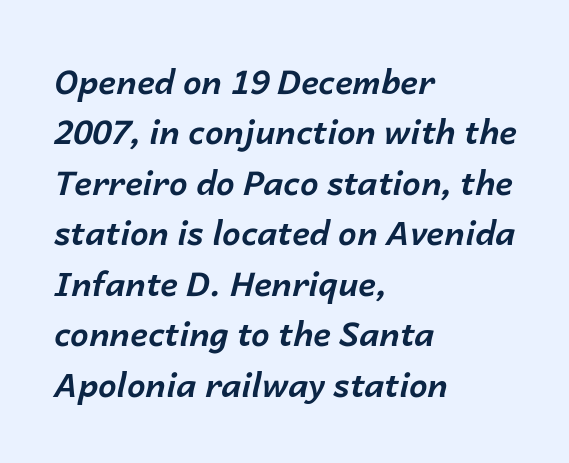
{"italic": "yes", "lean": "right", "slant_degrees": 14, "bold": "yes", "weight": "bold", "width": "normal", "stroke_contrast": "low", "x_height": "medium", "monospaced": "no", "underline": "no", "align": "left", "line_spacing": "normal", "line_spacing_ratio": 1.53, "letter_spacing": "normal", "letter_spacing_em": 0.0, "glyph_px": 33}
